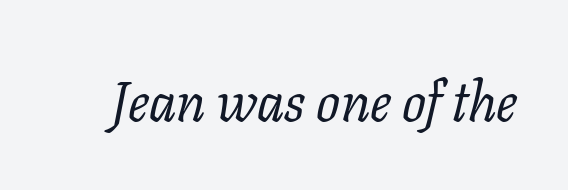
Think of a printed novel: that variable character pitch is what you see here. Vertical stems look standard width or narrower in stroke. The text carries the slant typical of an italic or oblique font. The type is set solid horizontally, with unmodified tracking.
